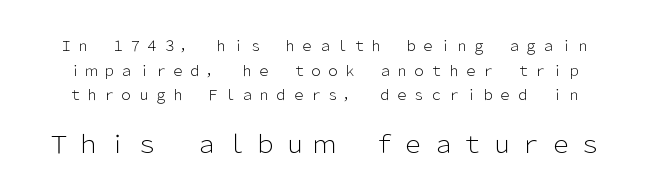
The image shows 24 px text type, upright; set line spacing 1.76x, unusually wide letter spacing (+0.23 em), not underlined; the second (bottom) block is 1.71x larger.
